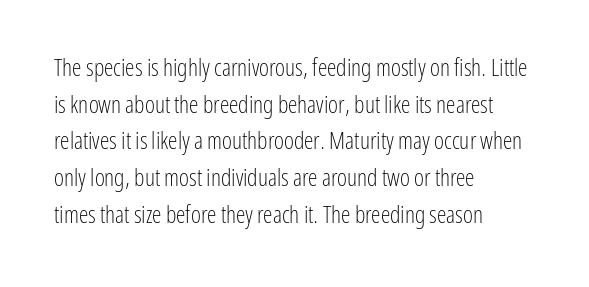
The image shows 24 px text type, upright; set left-aligned, normal line spacing (1.53x), normal letter spacing, not underlined.
